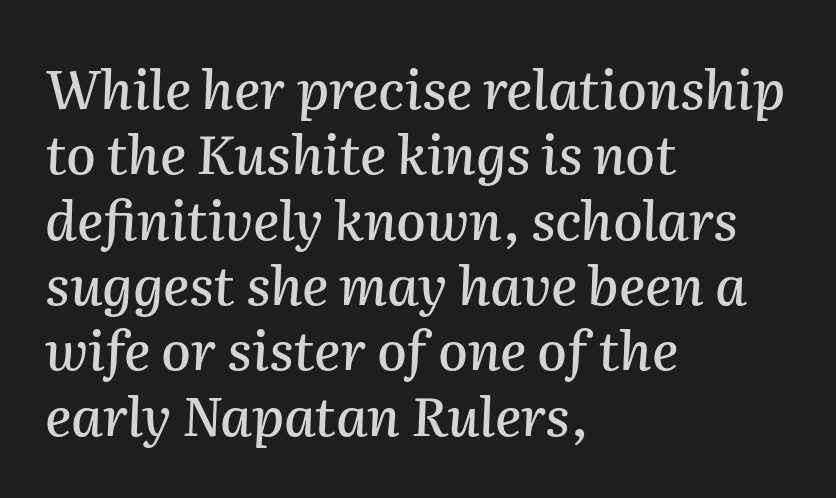
{"italic": "yes", "lean": "right", "slant_degrees": 2, "width": "normal", "stroke_contrast": "medium", "x_height": "medium", "monospaced": "no", "underline": "no", "align": "left", "line_spacing_ratio": 1.21, "letter_spacing": "normal", "letter_spacing_em": 0.0, "glyph_px": 54}
